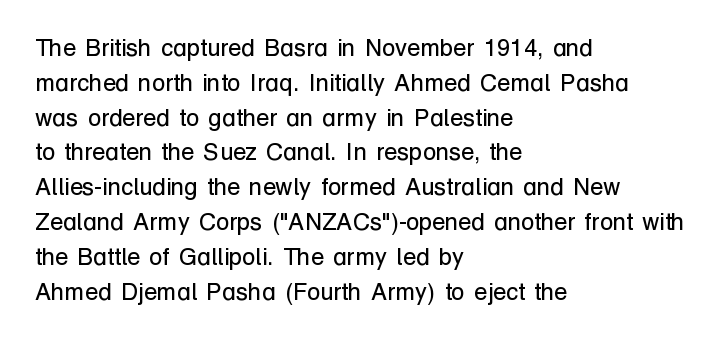
Summary of weight: not heavy and not bold. The passage shown stacks its lines at a standard gap. Upright lettering throughout. Tracking value appears to be zero — textbook default spacing.
